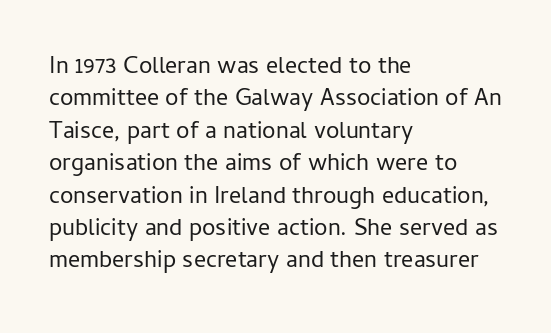
{"italic": "no", "bold": "no", "underline": "no", "align": "left", "line_spacing": "normal", "line_spacing_ratio": 1.35, "letter_spacing": "normal", "letter_spacing_em": 0.0, "glyph_px": 24}
